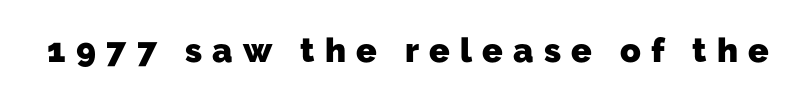
Spacing between characters has been opened up far beyond the box default. Think of a printed novel: that variable character pitch is what you see here. Letterform terminals end flat and unadorned throughout the passage. These lines carry a lot of weight — the face is fully bold. Check under the words: just untouched page.
